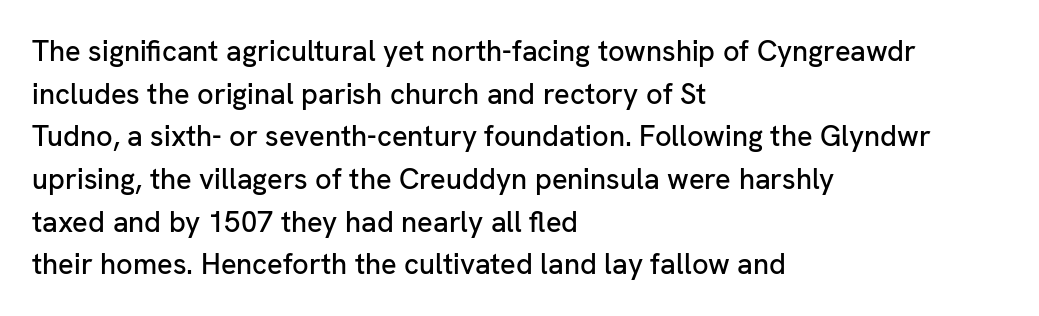
The image shows 29 px sans-serif type, upright; set left-aligned, normal line spacing (1.47x), normal letter spacing, not underlined; low stroke contrast and a medium x-height.
